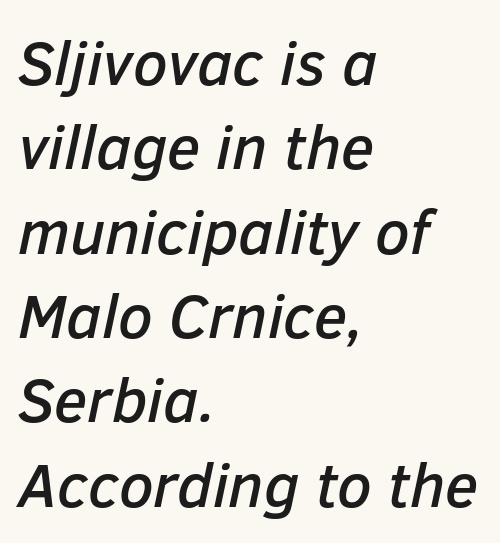
{"italic": "yes", "lean": "right", "slant_degrees": 12, "width": "normal", "stroke_contrast": "low", "x_height": "medium", "monospaced": "no", "underline": "no", "align": "left", "line_spacing": "normal", "line_spacing_ratio": 1.36, "letter_spacing": "normal", "letter_spacing_em": 0.0, "glyph_px": 62}
